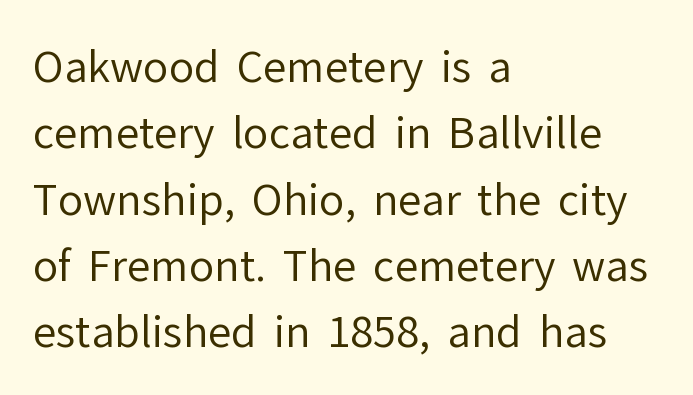
The image shows 42 px regular-weight sans-serif type, upright; set left-aligned, normal line spacing (1.58x), normal letter spacing, not underlined; low stroke contrast and a medium x-height.
